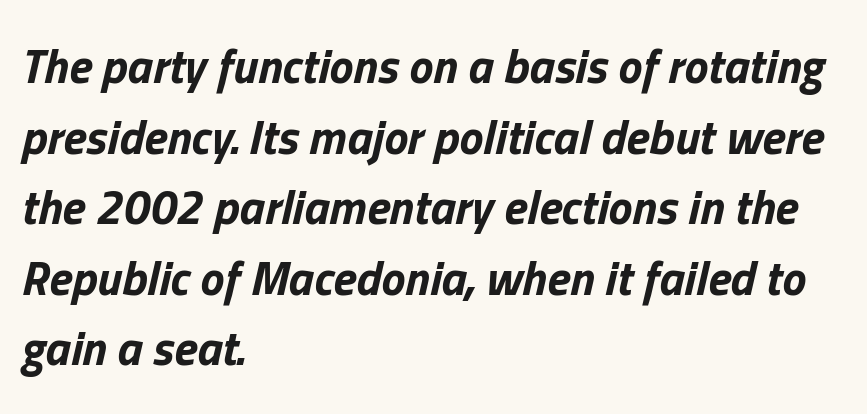
The image shows 48 px bold type, italic (leaning right); set left-aligned, normal line spacing (1.47x), normal letter spacing, not underlined; low stroke contrast and a medium x-height.
